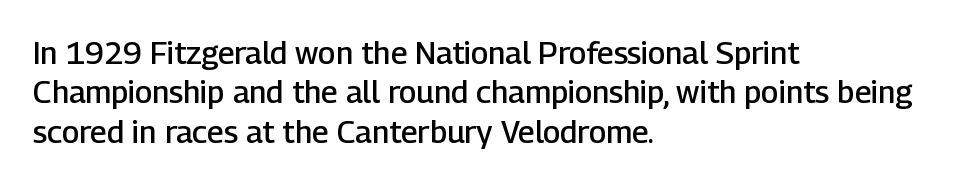
The image shows 31 px semibold sans-serif type, upright; set left-aligned, normal line spacing (1.27x), normal letter spacing, not underlined; low stroke contrast and a medium x-height.
